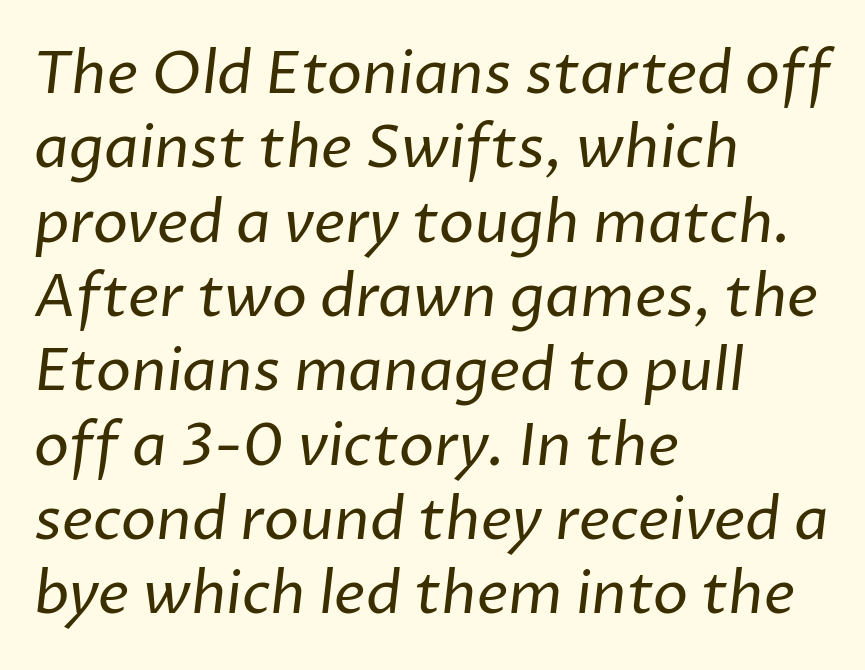
Q: Is the text bold? A: No.
Q: Is the typeface a serif or a sans-serif typeface? A: Sans-serif.
Q: Is the text underlined? A: No.
Q: How is the paragraph aligned? A: Left-aligned.
Q: Is the spacing between letters normal or unusually wide? A: Normal.
Q: Is the spacing between lines tight, normal or loose? A: Normal.
Q: Width (condensed, normal, or wide)? A: Normal.
Q: Stroke contrast? A: Low.
Q: x-height? A: Medium.
Q: Monospaced? A: No.
